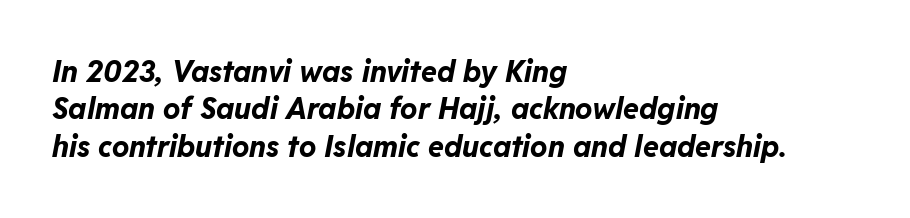
{"italic": "yes", "lean": "right", "slant_degrees": 11, "bold": "yes", "weight": "bold", "width": "normal", "stroke_contrast": "low", "x_height": "medium", "monospaced": "no", "underline": "no", "align": "left", "line_spacing": "normal", "line_spacing_ratio": 1.29, "letter_spacing": "normal", "letter_spacing_em": 0.0, "glyph_px": 29}
